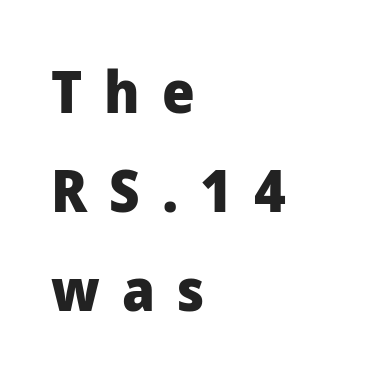
{"serif": "no", "italic": "no", "bold": "yes", "weight": "heavy", "width": "normal", "stroke_contrast": "low", "x_height": "medium", "monospaced": "no", "underline": "no", "align": "left", "line_spacing_ratio": 1.71, "letter_spacing": "wide", "letter_spacing_em": 0.38, "glyph_px": 58}
